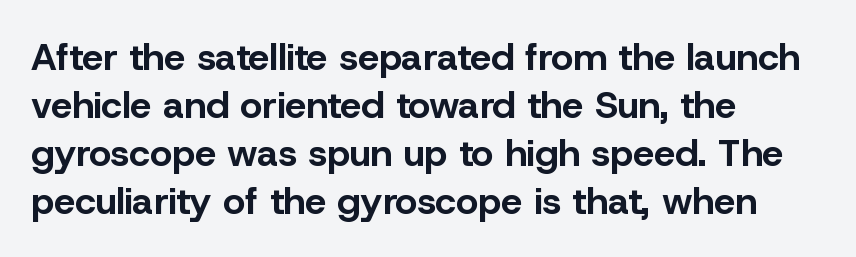
{"serif": "no", "italic": "no", "bold": "yes", "weight": "bold", "width": "normal", "stroke_contrast": "low", "x_height": "medium", "monospaced": "no", "underline": "no", "align": "left", "line_spacing": "normal", "line_spacing_ratio": 1.26, "letter_spacing": "normal", "letter_spacing_em": 0.0, "glyph_px": 38}
